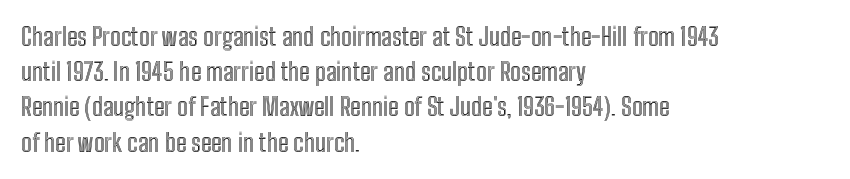
The image shows 25 px text type, upright; set left-aligned, normal line spacing (1.41x), normal letter spacing, not underlined.
